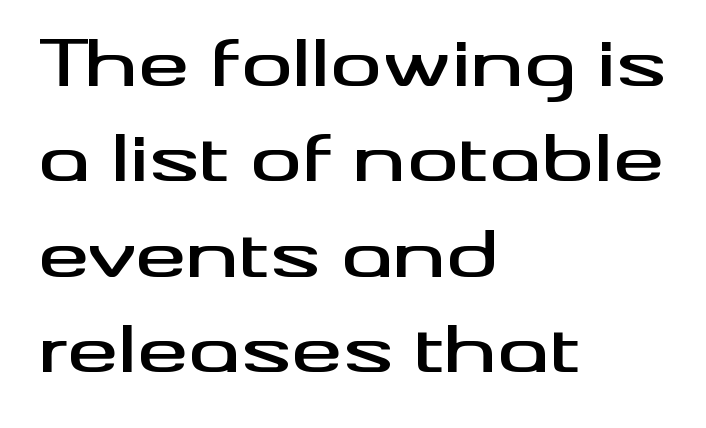
The image shows 64 px wide sans-serif type, upright; set left-aligned, normal line spacing (1.49x), normal letter spacing, not underlined; medium stroke contrast and a small x-height.
